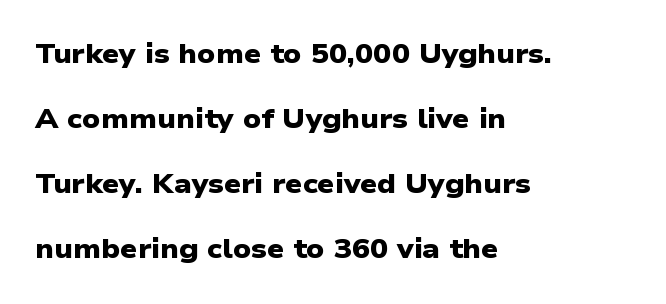
{"bold": "yes", "underline": "no", "align": "left", "line_spacing": "loose", "line_spacing_ratio": 2.41, "letter_spacing": "normal", "letter_spacing_em": 0.0, "glyph_px": 27}
